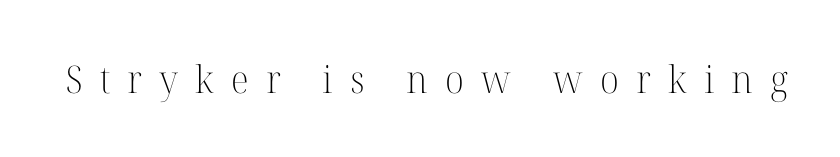
The image shows 38 px light serif type, upright; set unusually wide letter spacing (+0.45 em), not underlined; high stroke contrast and a medium x-height.
